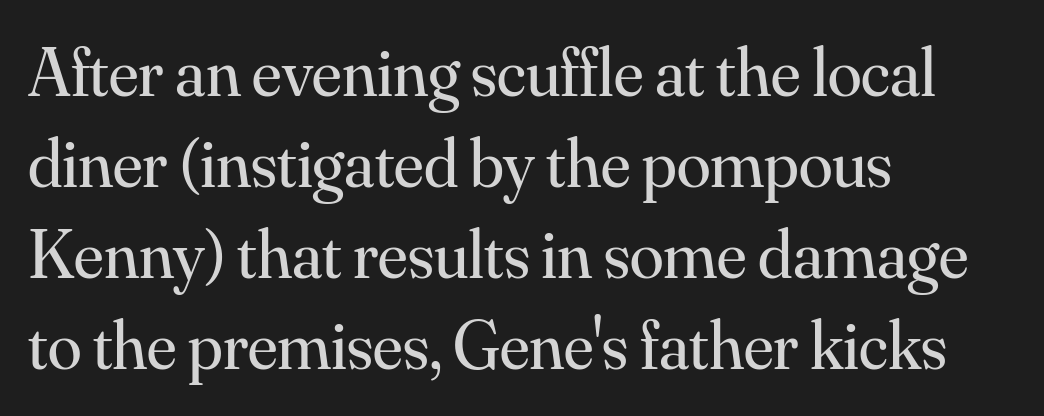
{"serif": "yes", "italic": "no", "bold": "no", "weight": "regular", "width": "normal", "stroke_contrast": "medium", "x_height": "small", "monospaced": "no", "underline": "no", "align": "left", "line_spacing": "normal", "line_spacing_ratio": 1.32, "letter_spacing": "normal", "letter_spacing_em": 0.0, "glyph_px": 69}
